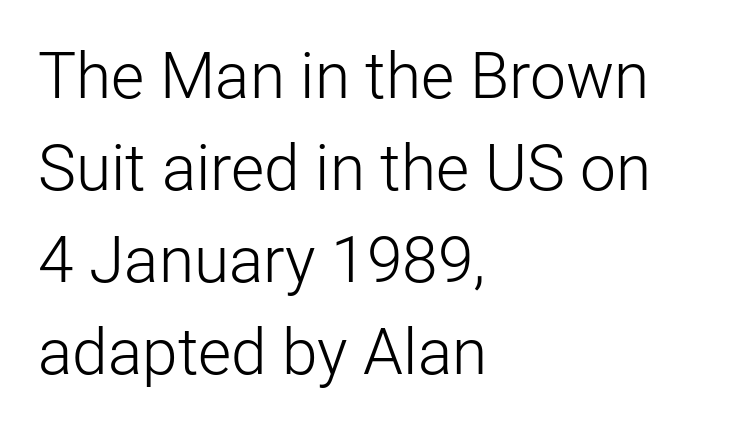
Q: Is the text bold? A: No.
Q: Is the text italic (slanted)? A: No, it is upright.
Q: Is the typeface a serif or a sans-serif typeface? A: Sans-serif.
Q: Is the text underlined? A: No.
Q: How is the paragraph aligned? A: Left-aligned.
Q: Is the spacing between letters normal or unusually wide? A: Normal.
Q: Is the spacing between lines tight, normal or loose? A: Normal.
Q: Width (condensed, normal, or wide)? A: Normal.
Q: Stroke contrast? A: Low.
Q: x-height? A: Medium.
Q: Monospaced? A: No.
